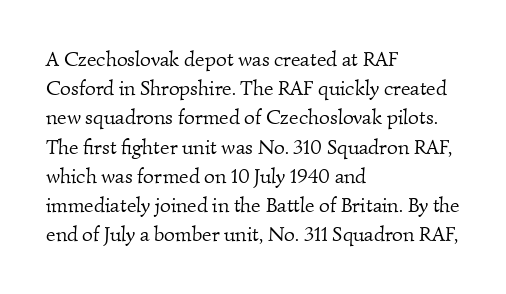
Q: Is the text bold? A: No.
Q: Is the text underlined? A: No.
Q: How is the paragraph aligned? A: Left-aligned.
Q: Is the spacing between letters normal or unusually wide? A: Normal.
Q: Is the spacing between lines tight, normal or loose? A: Normal.
